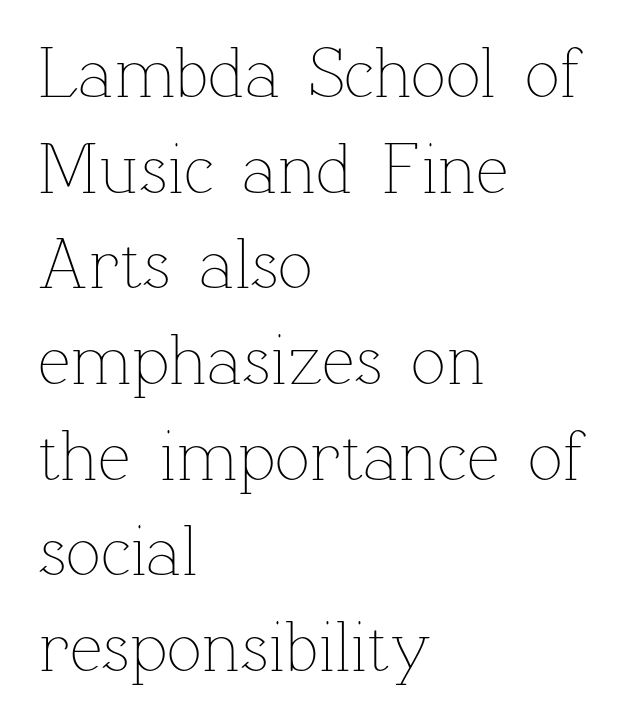
{"italic": "no", "bold": "no", "weight": "thin", "width": "normal", "stroke_contrast": "low", "x_height": "medium", "monospaced": "no", "underline": "no", "align": "left", "line_spacing": "normal", "line_spacing_ratio": 1.31, "letter_spacing": "normal", "letter_spacing_em": 0.0, "glyph_px": 73}
